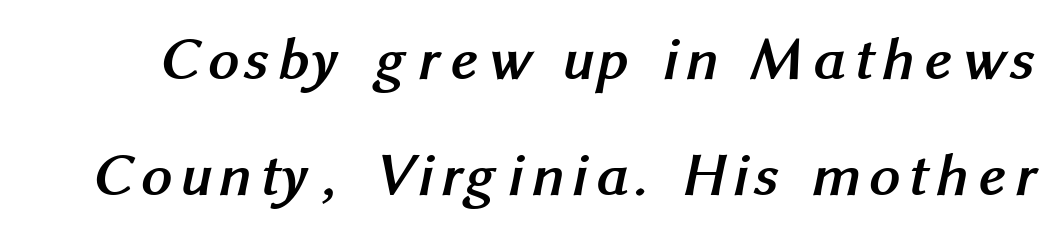
{"serif": "no", "bold": "yes", "weight": "semibold", "width": "normal", "stroke_contrast": "medium", "x_height": "medium", "monospaced": "no", "underline": "no", "line_spacing": "loose", "line_spacing_ratio": 1.9, "glyph_px": 61}
